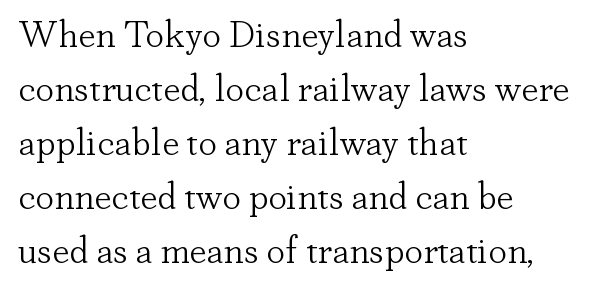
Q: Is the text bold? A: No.
Q: Is the text italic (slanted)? A: No, it is upright.
Q: Is the typeface a serif or a sans-serif typeface? A: Serif.
Q: Is the text underlined? A: No.
Q: How is the paragraph aligned? A: Left-aligned.
Q: Is the spacing between letters normal or unusually wide? A: Normal.
Q: Is the spacing between lines tight, normal or loose? A: Normal.
Q: Width (condensed, normal, or wide)? A: Normal.
Q: Stroke contrast? A: Low.
Q: x-height? A: Small.
Q: Monospaced? A: No.
